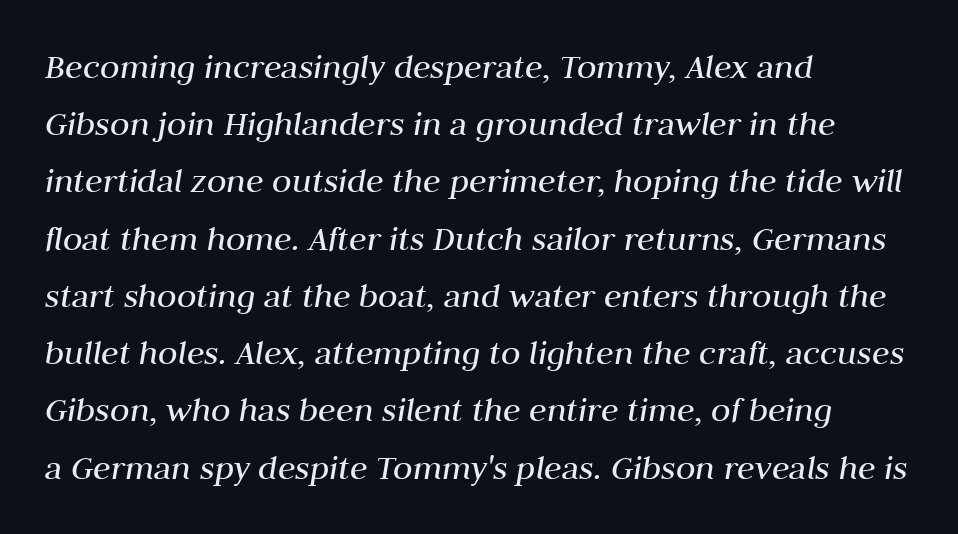
The image shows 36 px regular-weight type, italic (leaning right); set left-aligned, normal line spacing (1.59x), normal letter spacing, not underlined; medium stroke contrast and a medium x-height.
